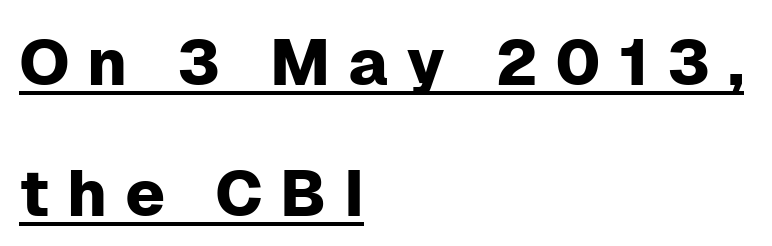
Q: Is the text italic (slanted)? A: No, it is upright.
Q: Is the typeface a serif or a sans-serif typeface? A: Sans-serif.
Q: Is the text underlined? A: Yes.
Q: How is the paragraph aligned? A: Left-aligned.
Q: Is the spacing between letters normal or unusually wide? A: Unusually wide.
Q: Is the spacing between lines tight, normal or loose? A: Loose.
Q: Width (condensed, normal, or wide)? A: Normal.
Q: Stroke contrast? A: Low.
Q: x-height? A: Medium.
Q: Monospaced? A: No.
